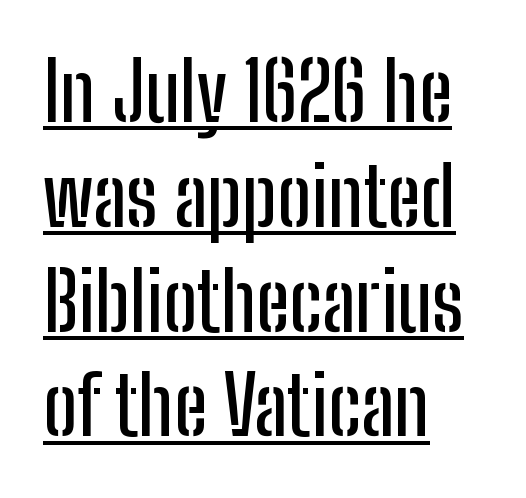
The image shows 80 px condensed sans-serif type, upright; set left-aligned, normal line spacing (1.31x), normal letter spacing, underlined; low stroke contrast and a medium x-height.
